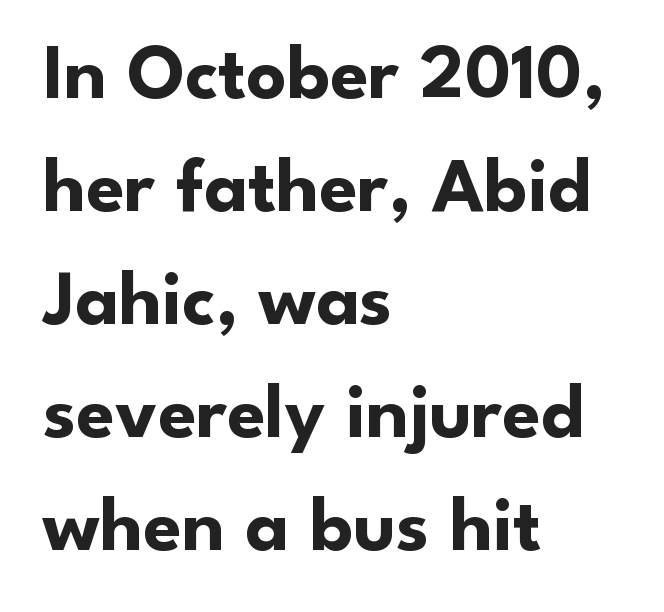
{"serif": "no", "italic": "no", "bold": "yes", "weight": "bold", "width": "normal", "stroke_contrast": "low", "x_height": "small", "monospaced": "no", "underline": "no", "align": "left", "line_spacing": "normal", "line_spacing_ratio": 1.45, "letter_spacing": "normal", "letter_spacing_em": 0.0, "glyph_px": 78}
